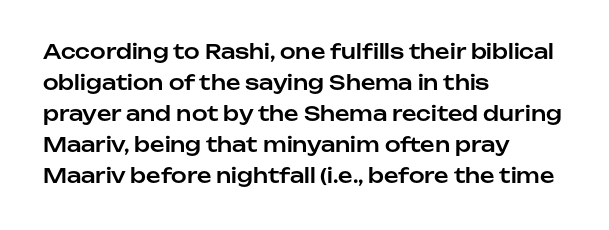
The image shows 20 px text type, upright; set left-aligned, normal line spacing (1.55x), normal letter spacing, not underlined.
